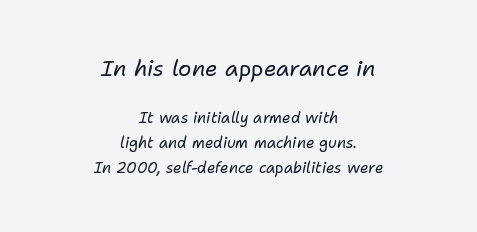
No letter is thick-stroked: the sample isn't bold. The passage is arranged like a title page — every line centered. The emphasis by scale lands on block number one, above. Default kerning and tracking; the words read as compact shapes.
